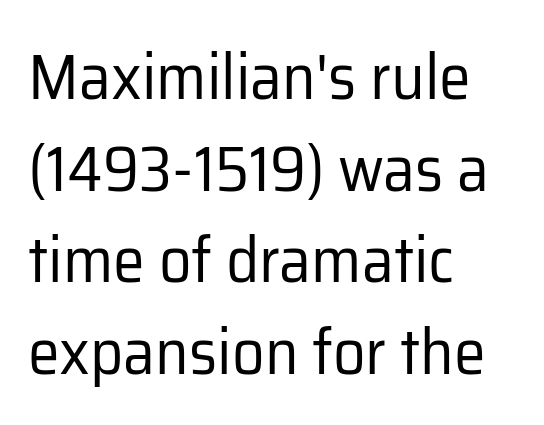
The image shows 64 px regular-weight sans-serif type, upright; set left-aligned, normal line spacing (1.43x), normal letter spacing, not underlined; low stroke contrast and a medium x-height.
